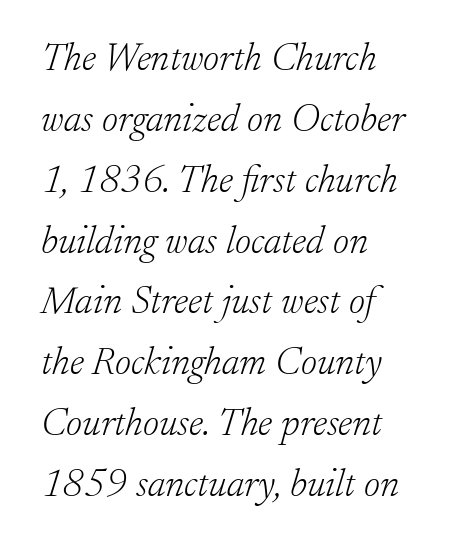
Q: Is the text bold? A: No.
Q: Is the text italic (slanted)? A: Yes, it leans right by about 17 degrees.
Q: Is the typeface a serif or a sans-serif typeface? A: Serif.
Q: Is the text underlined? A: No.
Q: How is the paragraph aligned? A: Left-aligned.
Q: Is the spacing between letters normal or unusually wide? A: Normal.
Q: Is the spacing between lines tight, normal or loose? A: Normal.
Q: Width (condensed, normal, or wide)? A: Normal.
Q: Stroke contrast? A: Low.
Q: x-height? A: Small.
Q: Monospaced? A: No.
